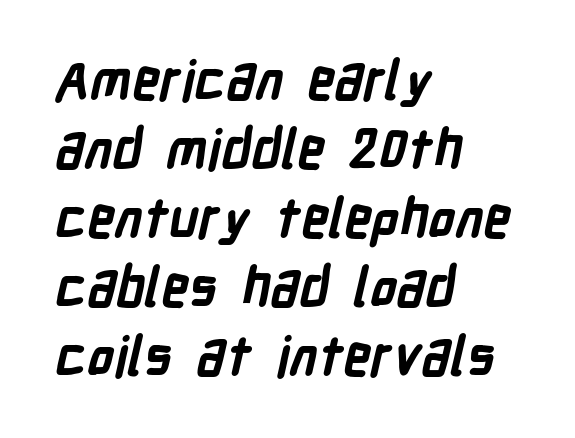
The image shows 54 px bold, condensed sans-serif type; set left-aligned, normal line spacing (1.28x), normal letter spacing, not underlined; low stroke contrast and a medium x-height.
